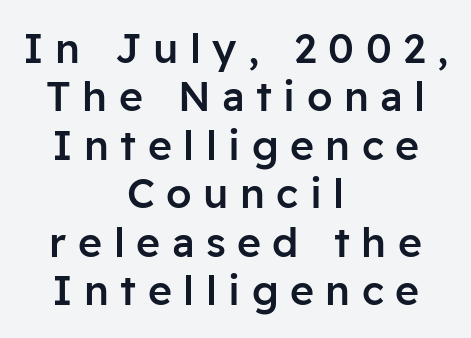
The image shows 41 px semibold sans-serif type, upright; set centered, line spacing 1.18x, unusually wide letter spacing (+0.28 em), not underlined; low stroke contrast and a medium x-height.
